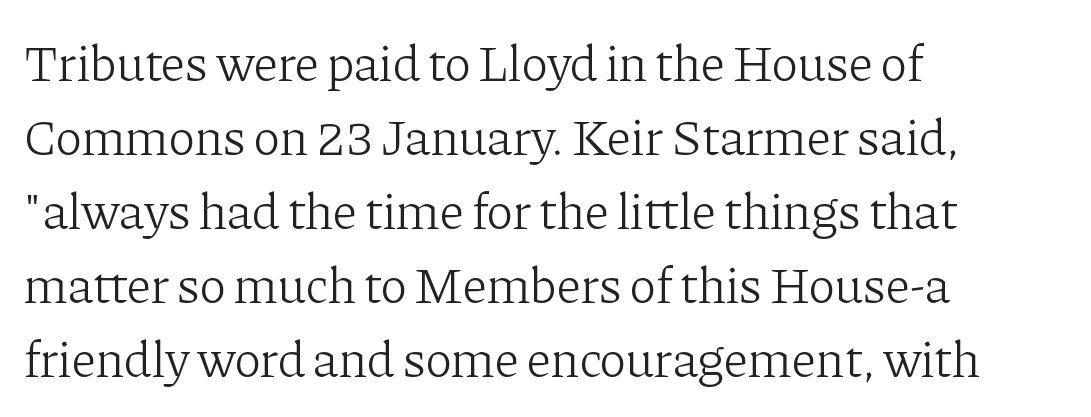
Q: Is the text bold? A: No.
Q: Is the text italic (slanted)? A: No, it is upright.
Q: Is the typeface a serif or a sans-serif typeface? A: Serif.
Q: Is the text underlined? A: No.
Q: How is the paragraph aligned? A: Left-aligned.
Q: Is the spacing between letters normal or unusually wide? A: Normal.
Q: Is the spacing between lines tight, normal or loose? A: Normal.
Q: Width (condensed, normal, or wide)? A: Normal.
Q: Stroke contrast? A: Low.
Q: x-height? A: Medium.
Q: Monospaced? A: No.
